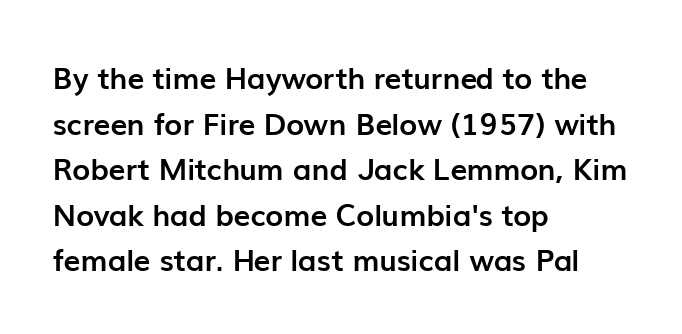
The image shows 30 px semibold sans-serif type, upright; set left-aligned, normal line spacing (1.52x), normal letter spacing, not underlined; low stroke contrast and a medium x-height.
